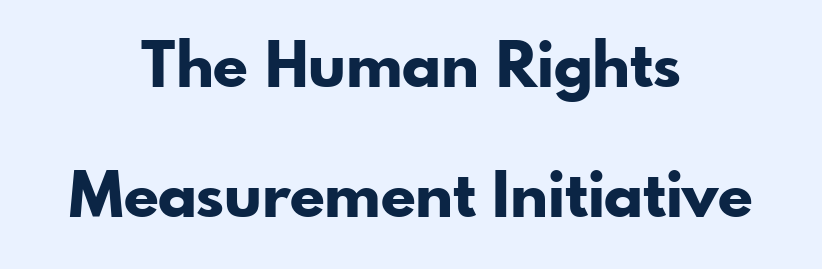
{"serif": "no", "italic": "no", "bold": "yes", "weight": "bold", "width": "normal", "stroke_contrast": "low", "x_height": "small", "monospaced": "no", "underline": "no", "align": "center", "line_spacing": "loose", "line_spacing_ratio": 2.06, "letter_spacing": "normal", "letter_spacing_em": 0.0, "glyph_px": 63}
